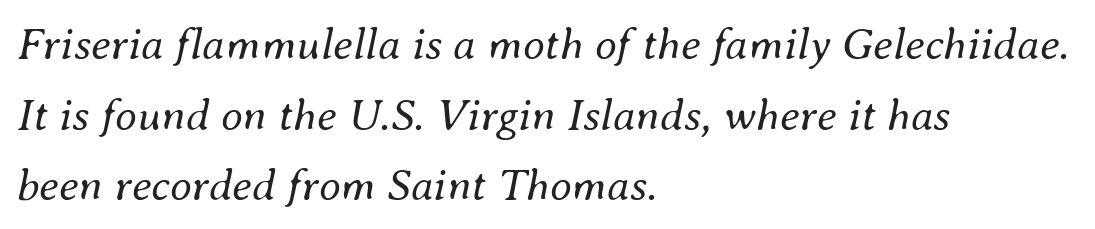
Style check: oblique. Unbolded letterforms with no extra heft. Left-aligned paragraph, ragged on the right. Lines of text with bare space underneath. Caption: standard tracking, unaltered.
